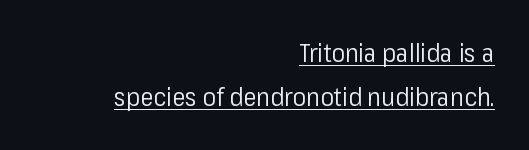
Stem width sits at or under what a default text font uses. Short and long lines alike share a common ending point at right. Italic: no, the glyphs are upright roman. Quick note: underline on.
